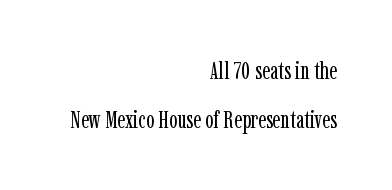
The image shows 25 px text type, upright; set right-aligned, loose line spacing (1.95x), normal letter spacing, not underlined.
